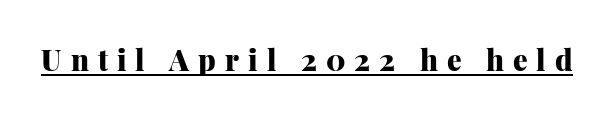
{"serif": "yes", "italic": "no", "bold": "yes", "weight": "heavy", "width": "normal", "stroke_contrast": "medium", "x_height": "medium", "monospaced": "no", "underline": "yes", "letter_spacing": "wide", "letter_spacing_em": 0.31, "glyph_px": 29}
